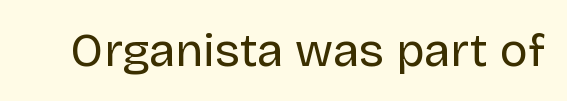
Q: Is the text bold? A: No.
Q: Is the text italic (slanted)? A: No, it is upright.
Q: Is the typeface a serif or a sans-serif typeface? A: Sans-serif.
Q: Is the text underlined? A: No.
Q: Is the spacing between letters normal or unusually wide? A: Normal.
Q: Width (condensed, normal, or wide)? A: Normal.
Q: Stroke contrast? A: Low.
Q: x-height? A: Large.
Q: Monospaced? A: No.
